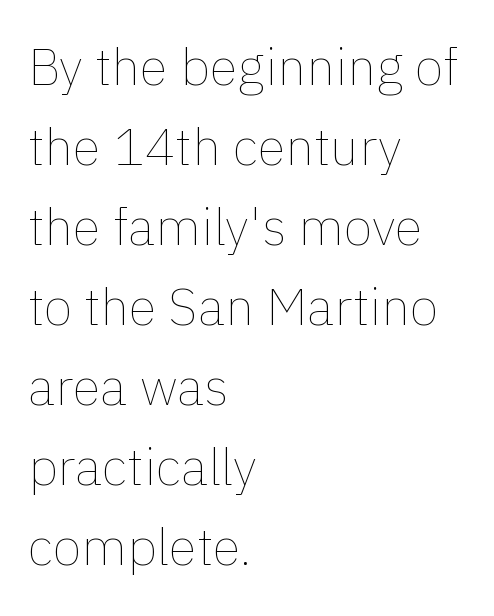
{"italic": "no", "bold": "no", "weight": "thin", "width": "normal", "stroke_contrast": "low", "x_height": "medium", "monospaced": "no", "underline": "no", "align": "left", "line_spacing": "normal", "line_spacing_ratio": 1.54, "letter_spacing": "normal", "letter_spacing_em": 0.0, "glyph_px": 52}
